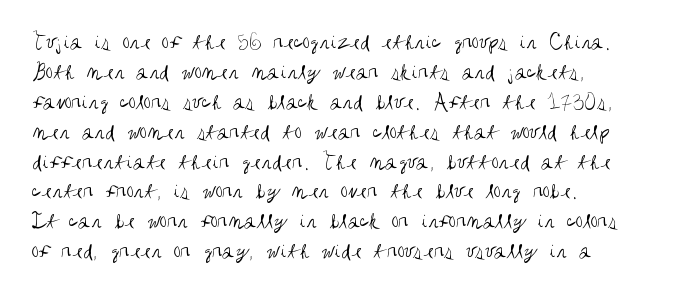
Q: Is the text bold? A: No.
Q: Is the text underlined? A: No.
Q: How is the paragraph aligned? A: Left-aligned.
Q: Is the spacing between letters normal or unusually wide? A: Normal.
Q: Is the spacing between lines tight, normal or loose? A: Normal.
